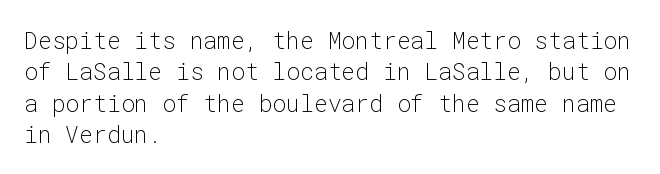
Q: Is the text bold? A: No.
Q: Is the text italic (slanted)? A: No, it is upright.
Q: Is the text underlined? A: No.
Q: How is the paragraph aligned? A: Left-aligned.
Q: Is the spacing between letters normal or unusually wide? A: Normal.
Q: Is the spacing between lines tight, normal or loose? A: Normal.
